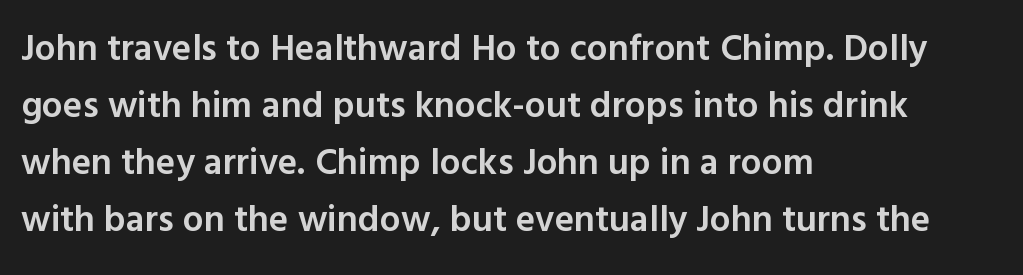
Q: Is the text bold? A: Semi-bold.
Q: Is the text italic (slanted)? A: No, it is upright.
Q: Is the typeface a serif or a sans-serif typeface? A: Sans-serif.
Q: Is the text underlined? A: No.
Q: How is the paragraph aligned? A: Left-aligned.
Q: Is the spacing between letters normal or unusually wide? A: Normal.
Q: Is the spacing between lines tight, normal or loose? A: Normal.
Q: Width (condensed, normal, or wide)? A: Normal.
Q: x-height? A: Medium.
Q: Monospaced? A: No.
